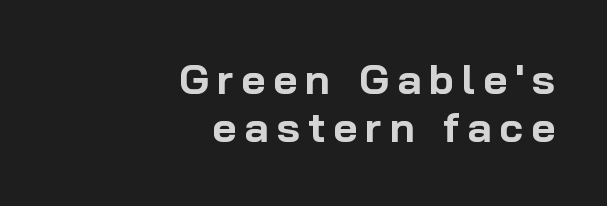
{"serif": "no", "italic": "no", "bold": "yes", "weight": "bold", "width": "normal", "stroke_contrast": "low", "x_height": "medium", "monospaced": "no", "underline": "no", "align": "right", "line_spacing": "tight", "line_spacing_ratio": 1.15, "glyph_px": 42}
